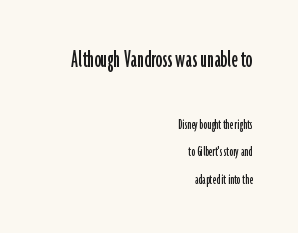
{"italic": "no", "underline": "no", "align": "right", "line_spacing_ratio": 1.83, "letter_spacing": "normal", "letter_spacing_em": 0.0, "larger_block": "first", "size_ratio": 1.8, "glyph_px": 27}
